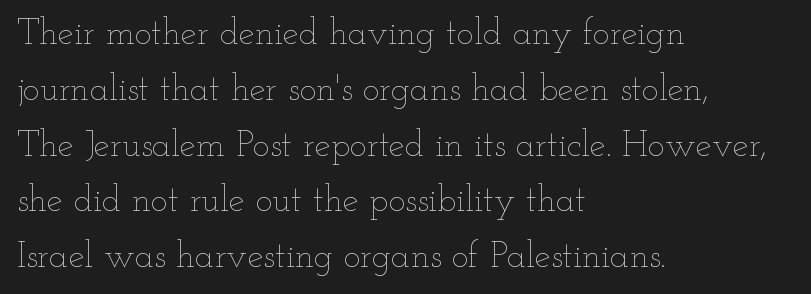
The image shows 36 px thin, wide type, upright; set left-aligned, normal line spacing (1.55x), normal letter spacing, not underlined; low stroke contrast and a small x-height.
